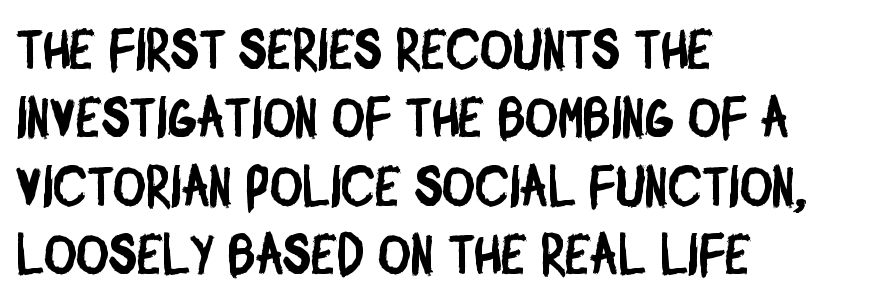
Default kerning and tracking; the words read as compact shapes. The specimen omits any rule beneath the text block's lines. In terms of letterform style, serifs are entirely absent. If you drew a ruler down the left edge, every line would touch it. These lines are rendered in a variable-pitch font.
